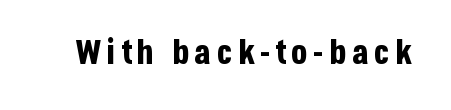
Letters rest on an invisible, unmarked baseline. You could not count columns in this text — the font is proportionally spaced. Nothing sits at the stroke ends, so this counts as sans-serif. Is the type bold? Yes — the strokes are clearly thick and heavy. The font's upright variant was chosen for this text.
